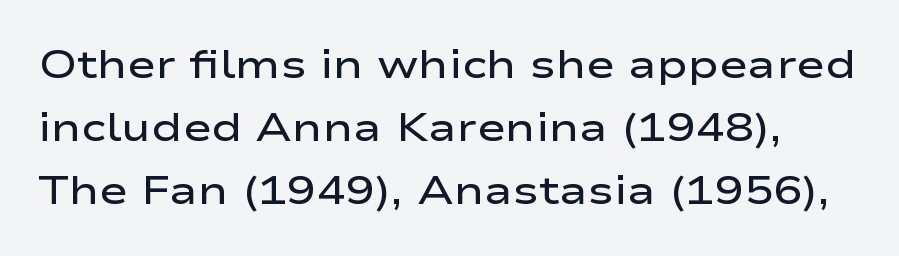
Q: Is the text bold? A: Semi-bold.
Q: Is the text italic (slanted)? A: No, it is upright.
Q: Is the typeface a serif or a sans-serif typeface? A: Sans-serif.
Q: Is the text underlined? A: No.
Q: Is the spacing between letters normal or unusually wide? A: Normal.
Q: Is the spacing between lines tight, normal or loose? A: Normal.
Q: Width (condensed, normal, or wide)? A: Wide.
Q: Stroke contrast? A: Low.
Q: x-height? A: Medium.
Q: Monospaced? A: No.
